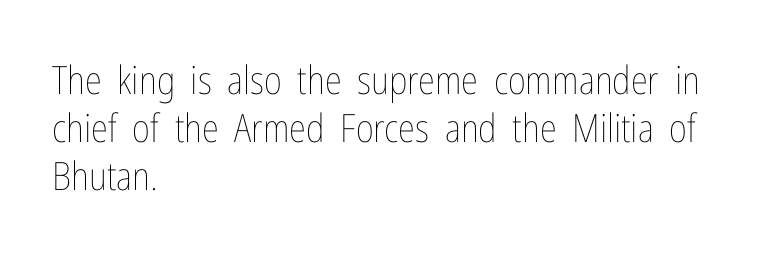
{"italic": "no", "bold": "no", "weight": "thin", "width": "condensed", "stroke_contrast": "low", "x_height": "medium", "monospaced": "no", "underline": "no", "align": "left", "line_spacing_ratio": 1.23, "letter_spacing": "normal", "letter_spacing_em": 0.0, "glyph_px": 39}
